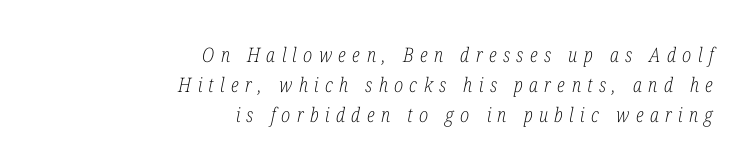
Underlining? Definitely not there. Visually the block forms a straight wall on the right and a jagged coastline on the left. You could only call the tracking loose — the letters float apart. The cut favours lightness, reaching ordinary text weight at its darkest. Observe the lean: these are italic letterforms. This sample keeps an unexceptional amount of space between lines.
